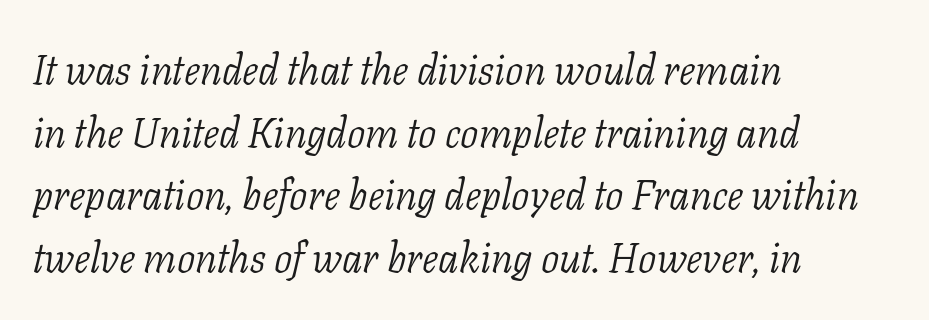
A typesetter would label this face a serif. Stroke thickness stays within the range of a standard reading face or lighter. Compared with ordinary roman type, these characters are visibly tilted. A typesetter would call this leading conventional body-copy spacing.
